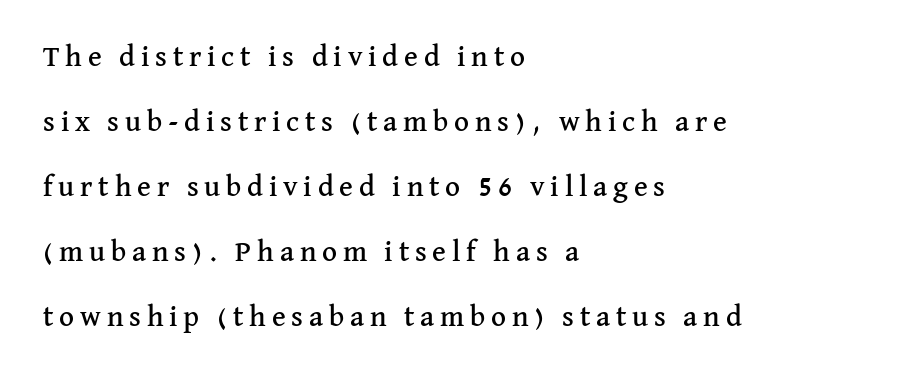
Q: Is the text italic (slanted)? A: No, it is upright.
Q: Is the typeface a serif or a sans-serif typeface? A: Serif.
Q: Is the text underlined? A: No.
Q: How is the paragraph aligned? A: Left-aligned.
Q: Is the spacing between letters normal or unusually wide? A: Unusually wide.
Q: Is the spacing between lines tight, normal or loose? A: Loose.
Q: Width (condensed, normal, or wide)? A: Normal.
Q: Stroke contrast? A: Medium.
Q: x-height? A: Medium.
Q: Monospaced? A: No.
